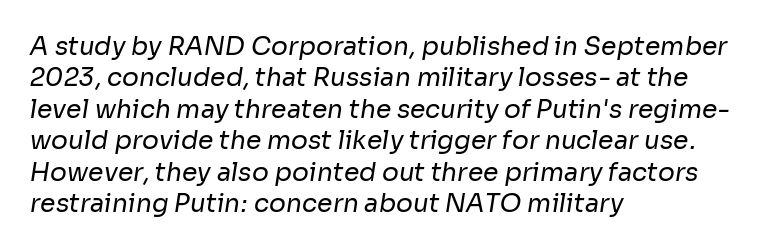
{"bold": "no", "underline": "no", "align": "left", "line_spacing": "normal", "line_spacing_ratio": 1.26, "letter_spacing": "normal", "letter_spacing_em": 0.0, "glyph_px": 25}
